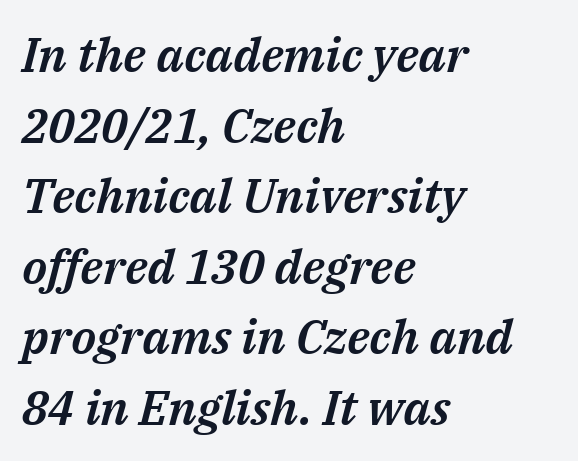
Which margin do the lines hug? The left one — the right edge is uneven. The vertical gap from one line to the next is medium. Honestly, there is no underline to notice here at all. Tracking value appears to be zero — textbook default spacing. A typesetter would call this proportional, since set widths differ per character.
